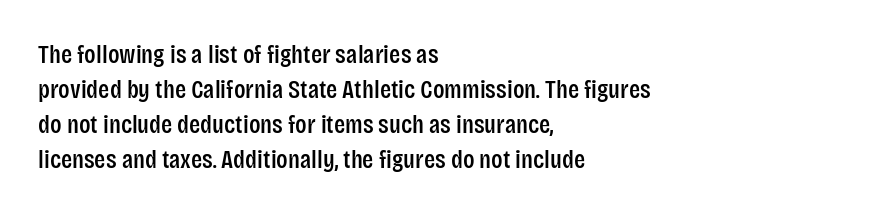
Q: Is the text italic (slanted)? A: No, it is upright.
Q: Is the text underlined? A: No.
Q: How is the paragraph aligned? A: Left-aligned.
Q: Is the spacing between letters normal or unusually wide? A: Normal.
Q: Is the spacing between lines tight, normal or loose? A: Normal.
